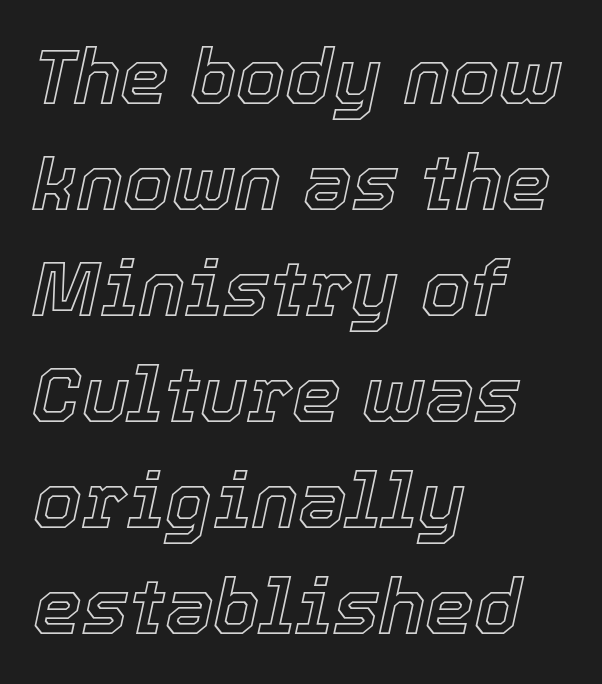
Q: Is the text italic (slanted)? A: Yes, it leans right by about 12 degrees.
Q: Is the text underlined? A: No.
Q: How is the paragraph aligned? A: Left-aligned.
Q: Is the spacing between letters normal or unusually wide? A: Normal.
Q: Is the spacing between lines tight, normal or loose? A: Normal.
Q: Width (condensed, normal, or wide)? A: Normal.
Q: x-height? A: Medium.
Q: Monospaced? A: No.
